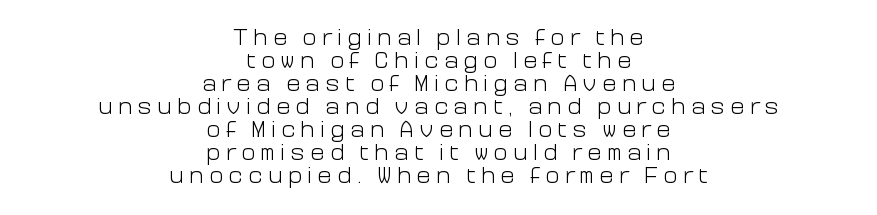
{"italic": "no", "bold": "no", "underline": "no", "align": "center", "line_spacing": "tight", "line_spacing_ratio": 0.96, "letter_spacing": "wide", "letter_spacing_em": 0.22, "glyph_px": 24}
